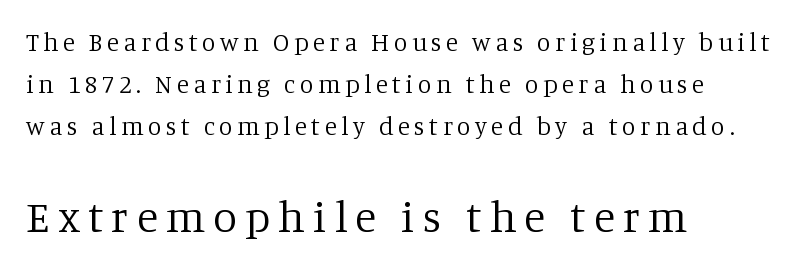
The image shows 44 px regular-weight serif type, upright; set left-aligned, normal line spacing (1.69x), not underlined; the second (bottom) block is 1.76x larger; low stroke contrast and a large x-height.
